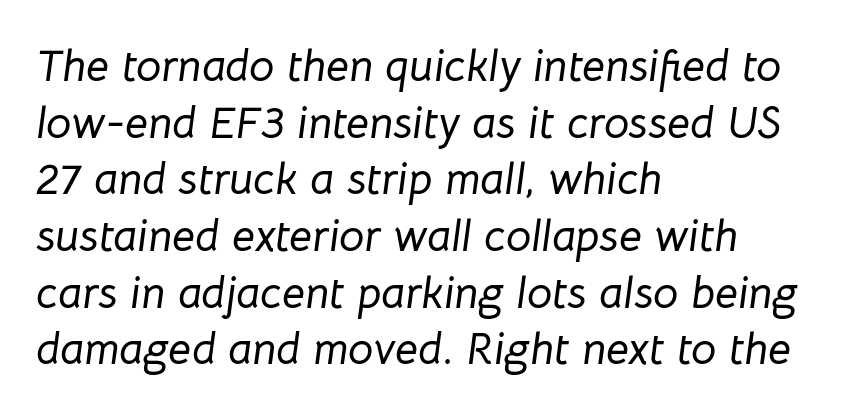
The image shows 45 px text type, italic (leaning right); set left-aligned, normal line spacing (1.26x), normal letter spacing, not underlined; low stroke contrast and a medium x-height.
